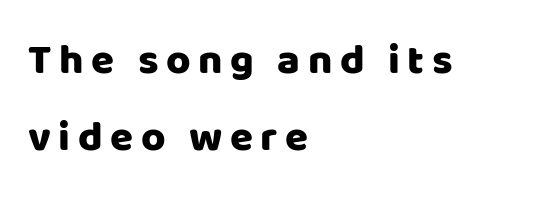
{"serif": "no", "italic": "no", "width": "normal", "stroke_contrast": "low", "x_height": "large", "monospaced": "no", "underline": "no", "align": "left", "line_spacing_ratio": 1.84, "glyph_px": 42}
